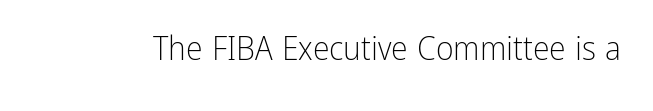
{"serif": "no", "italic": "no", "bold": "no", "weight": "light", "width": "condensed", "stroke_contrast": "low", "x_height": "medium", "monospaced": "no", "underline": "no", "letter_spacing": "normal", "letter_spacing_em": 0.0, "glyph_px": 34}
